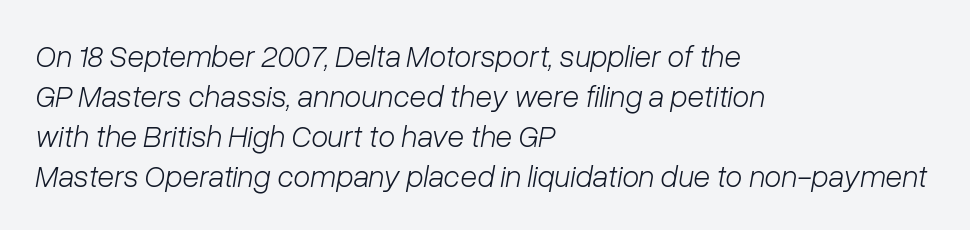
Q: Is the text bold? A: No.
Q: Is the text italic (slanted)? A: Yes, it leans right by about 10 degrees.
Q: Is the text underlined? A: No.
Q: How is the paragraph aligned? A: Left-aligned.
Q: Is the spacing between letters normal or unusually wide? A: Normal.
Q: Is the spacing between lines tight, normal or loose? A: Normal.
Q: Width (condensed, normal, or wide)? A: Normal.
Q: Stroke contrast? A: Low.
Q: x-height? A: Medium.
Q: Monospaced? A: No.
